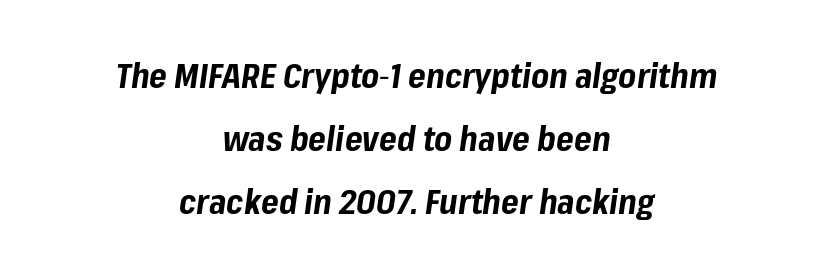
Caption: standard tracking, unaltered. The letters are bold, with thick, heavy strokes. Style check: oblique. Line starts and ends both wander, symmetrically. No word sits above an underline. The passage shown is typed in a proportional face where columns would drift.
